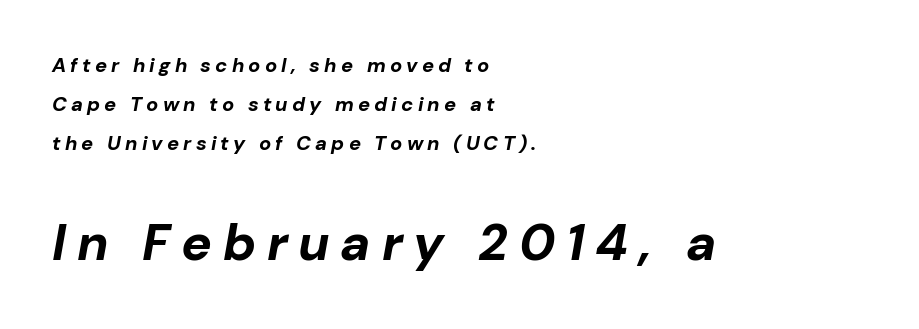
{"italic": "yes", "lean": "right", "slant_degrees": 10, "bold": "yes", "weight": "bold", "width": "normal", "stroke_contrast": "low", "x_height": "medium", "monospaced": "no", "underline": "no", "align": "left", "line_spacing": "loose", "line_spacing_ratio": 1.94, "letter_spacing": "wide", "letter_spacing_em": 0.21, "larger_block": "second", "size_ratio": 2.55, "glyph_px": 51}
